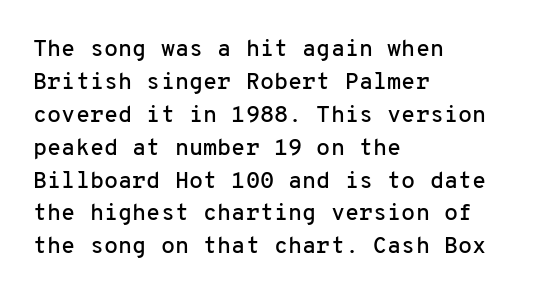
Q: Is the text italic (slanted)? A: No, it is upright.
Q: Is the text underlined? A: No.
Q: How is the paragraph aligned? A: Left-aligned.
Q: Is the spacing between letters normal or unusually wide? A: Normal.
Q: Is the spacing between lines tight, normal or loose? A: Normal.
